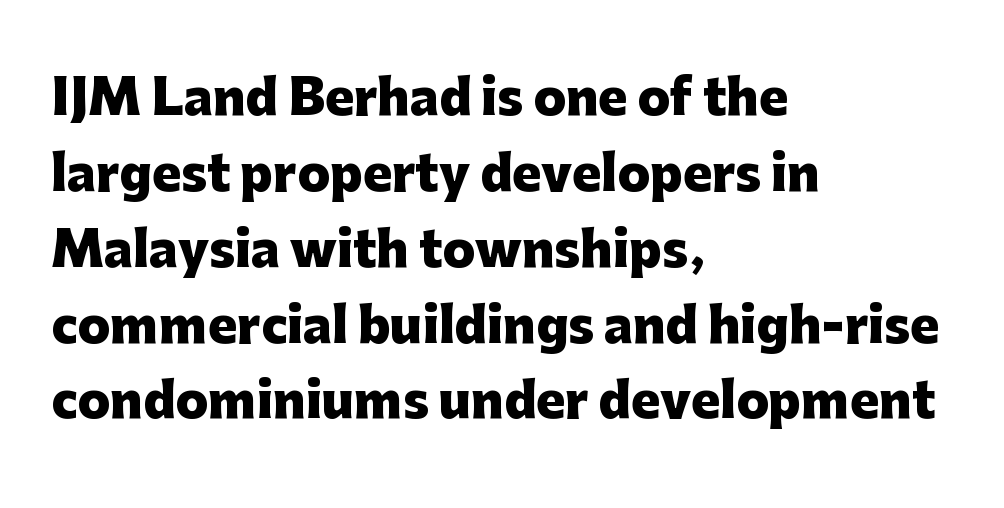
The image shows 48 px heavy sans-serif type, upright; set left-aligned, normal line spacing (1.58x), normal letter spacing, not underlined; low stroke contrast and a medium x-height.
